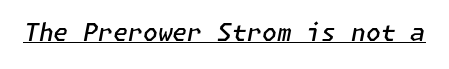
{"italic": "yes", "lean": "right", "slant_degrees": 11, "bold": "semi", "underline": "yes", "letter_spacing": "normal", "letter_spacing_em": 0.0, "glyph_px": 24}
